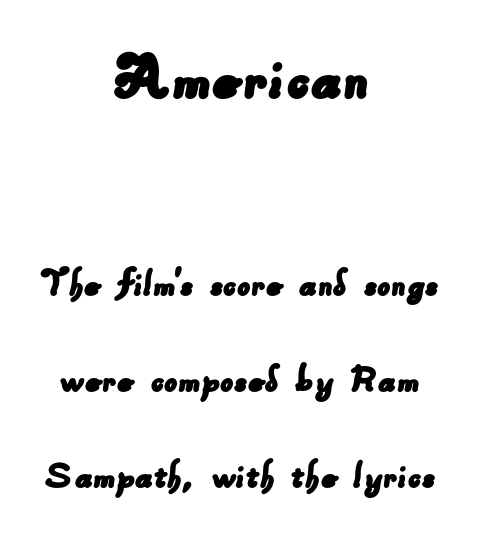
Q: Is the typeface a serif or a sans-serif typeface? A: Sans-serif.
Q: Is the text underlined? A: No.
Q: How is the paragraph aligned? A: Centered.
Q: Is the spacing between letters normal or unusually wide? A: Normal.
Q: Is the spacing between lines tight, normal or loose? A: Loose.
Q: Which block of text is set in a larger size, the first (top) or the second (bottom)? A: The first (top) one.
Q: Width (condensed, normal, or wide)? A: Normal.
Q: Stroke contrast? A: Low.
Q: x-height? A: Small.
Q: Monospaced? A: No.
